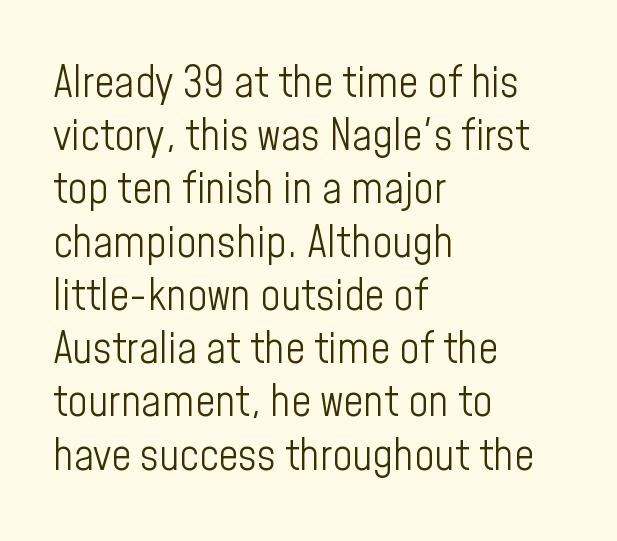
Unbolded letterforms with no extra heft. You can tell it's not italic because the verticals are truly vertical. Anything drawn beneath the words? Only blank space. Font category for this specimen: sans-serif.
